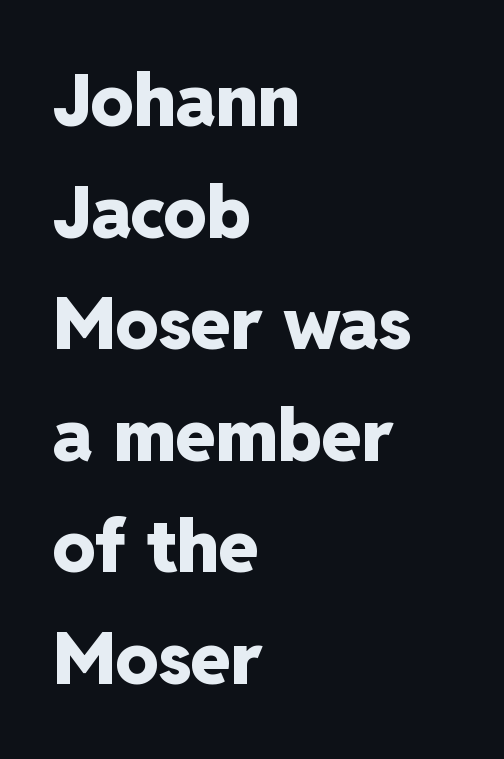
The zone under the glyphs is completely vacant. What kind of face is this? One without serifs — a sans. Typeset ragged right — the left edge is the straight one. No italicization has been applied; the sample stays upright. The characters look thick and weighty, a clear bold.
